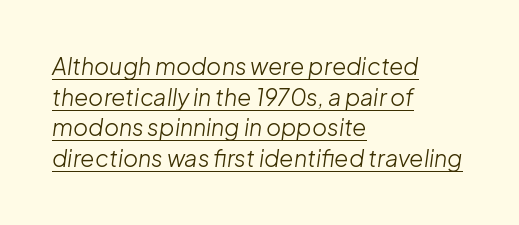
The vertical gap from one line to the next is medium. Stems and bowls with no extra thickness — not bold. Compared with ordinary roman type, these characters are visibly tilted. This rendering leaves character spacing at its baseline value.
